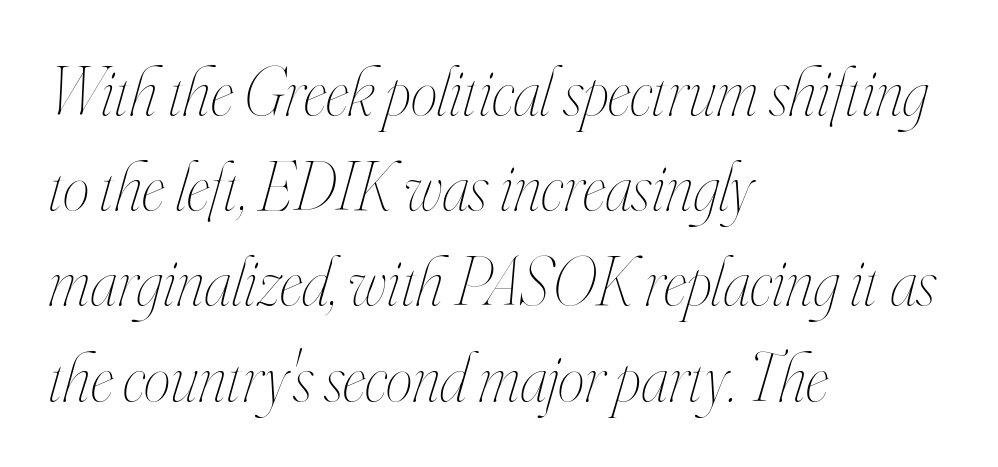
Q: Is the text bold? A: No.
Q: Is the text italic (slanted)? A: Yes, it leans right by about 16 degrees.
Q: Is the text underlined? A: No.
Q: How is the paragraph aligned? A: Left-aligned.
Q: Is the spacing between letters normal or unusually wide? A: Normal.
Q: Is the spacing between lines tight, normal or loose? A: Normal.
Q: Width (condensed, normal, or wide)? A: Condensed.
Q: Stroke contrast? A: High.
Q: x-height? A: Small.
Q: Monospaced? A: No.
